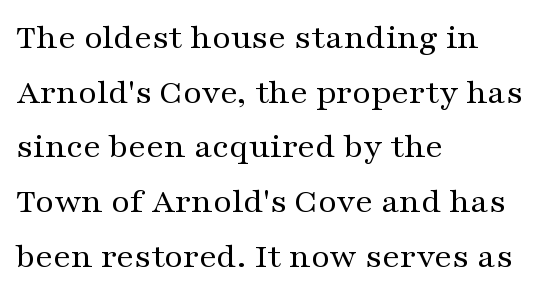
You could call the tracking neutral — neither tight nor loose. The rag falls on the right side of this text block. The specimen omits any rule beneath the text block's lines. In terms of leading, this rendering sits right in the middle. Posture: upright roman. The strokes carry an ordinary text weight at most.
